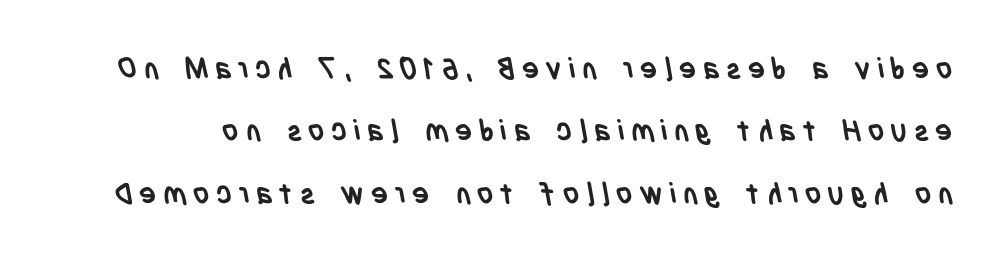
Each row of text sits above clean, open space. You'd pick this weight for a headline — it's a proper bold. Reading down the column, the eye jumps a long way to each next line. This rendering employs a face without finishing strokes, i.e., a sans-serif. The gaps between neighbouring characters are conspicuously large.
